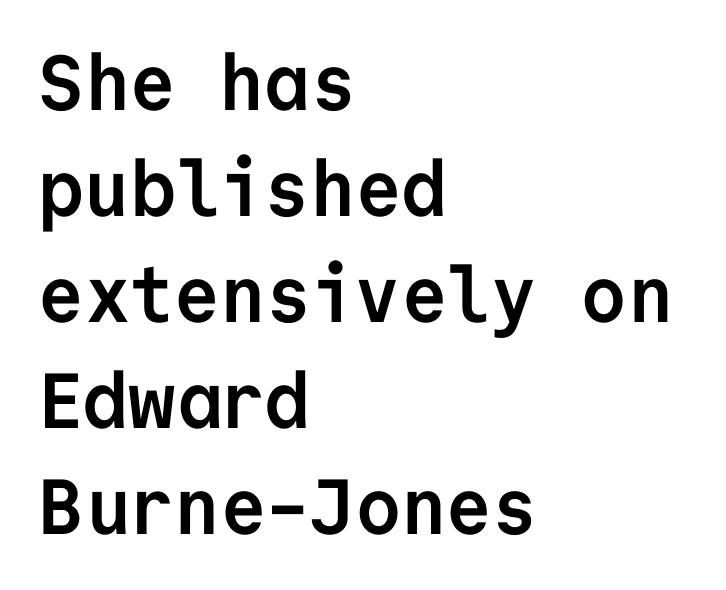
Italic: no, the glyphs are upright roman. Set as a true bold cut, around the 700 mark. What's the leading like? Ordinary, nothing unusual. Check the space under the baseline: it is left empty. The passage shown is typed in a monospace face where columns stay perfectly aligned.
